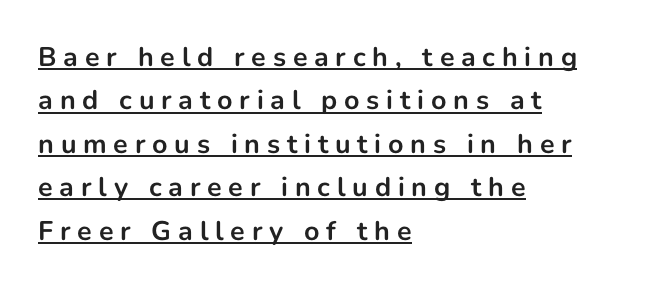
Q: Is the text bold? A: Yes.
Q: Is the text italic (slanted)? A: No, it is upright.
Q: Is the text underlined? A: Yes.
Q: How is the paragraph aligned? A: Left-aligned.
Q: Is the spacing between letters normal or unusually wide? A: Unusually wide.
Q: Is the spacing between lines tight, normal or loose? A: Normal.
